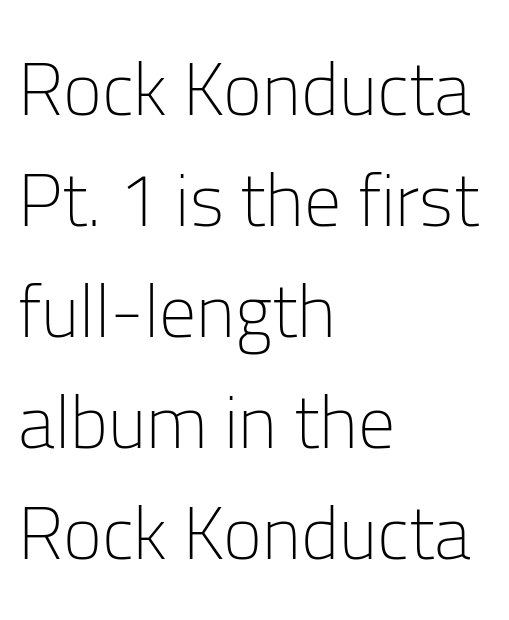
Italic? Not at all — the glyphs are vertical. Quick note: interline space is typical. Honestly, the letter spacing is just normal — you wouldn't notice it. These lines are rendered in a variable-pitch font. The glyphs are unaccompanied by any horizontal stroke below them. Horizontally, the lines are justified to the leading edge only.
